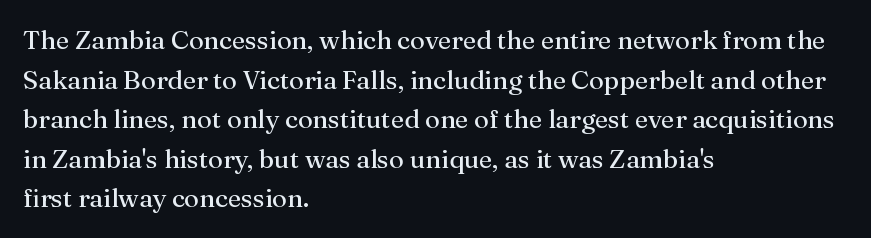
{"italic": "no", "bold": "no", "underline": "no", "align": "left", "line_spacing": "normal", "line_spacing_ratio": 1.52, "letter_spacing": "normal", "letter_spacing_em": 0.0, "glyph_px": 26}
